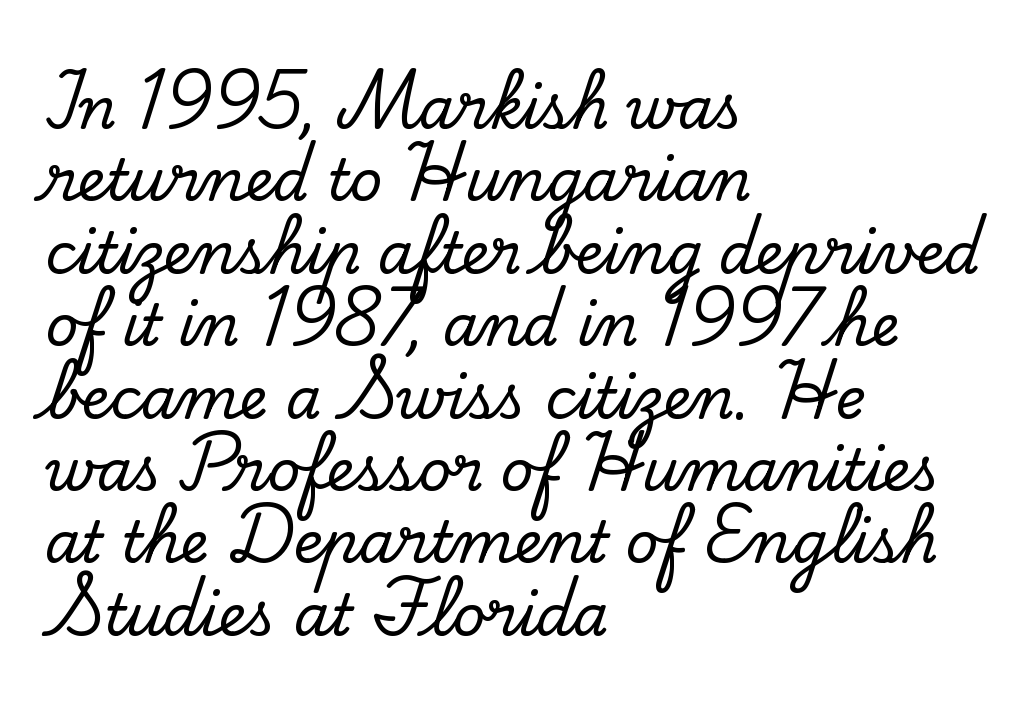
Q: Is the text italic (slanted)? A: Yes.
Q: Is the typeface a serif or a sans-serif typeface? A: Serif.
Q: Is the text underlined? A: No.
Q: How is the paragraph aligned? A: Left-aligned.
Q: Is the spacing between letters normal or unusually wide? A: Normal.
Q: Is the spacing between lines tight, normal or loose? A: Normal.
Q: Width (condensed, normal, or wide)? A: Normal.
Q: Stroke contrast? A: Low.
Q: x-height? A: Small.
Q: Monospaced? A: No.
